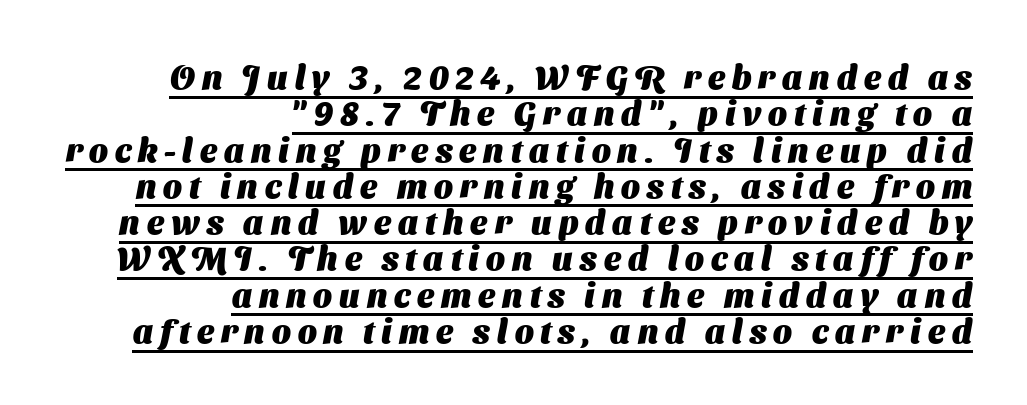
{"serif": "no", "bold": "yes", "weight": "heavy", "width": "normal", "stroke_contrast": "medium", "x_height": "medium", "monospaced": "no", "underline": "yes", "align": "right", "line_spacing": "tight", "line_spacing_ratio": 1.1, "letter_spacing": "wide", "letter_spacing_em": 0.21, "glyph_px": 33}
